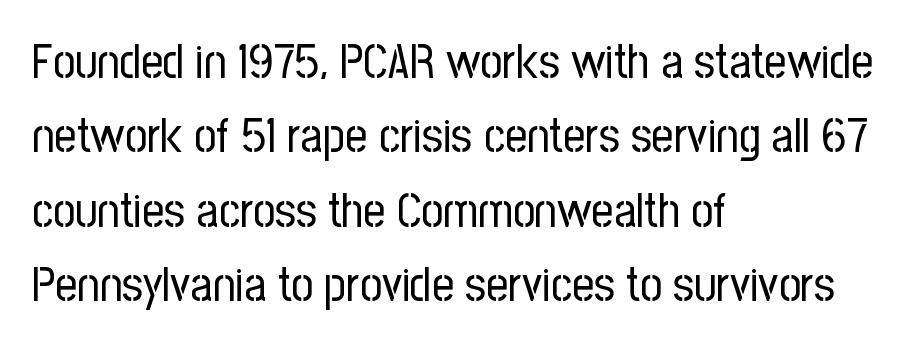
The image shows 48 px regular-weight, condensed sans-serif type, upright; set left-aligned, normal line spacing (1.55x), normal letter spacing, not underlined; low stroke contrast and a medium x-height.
